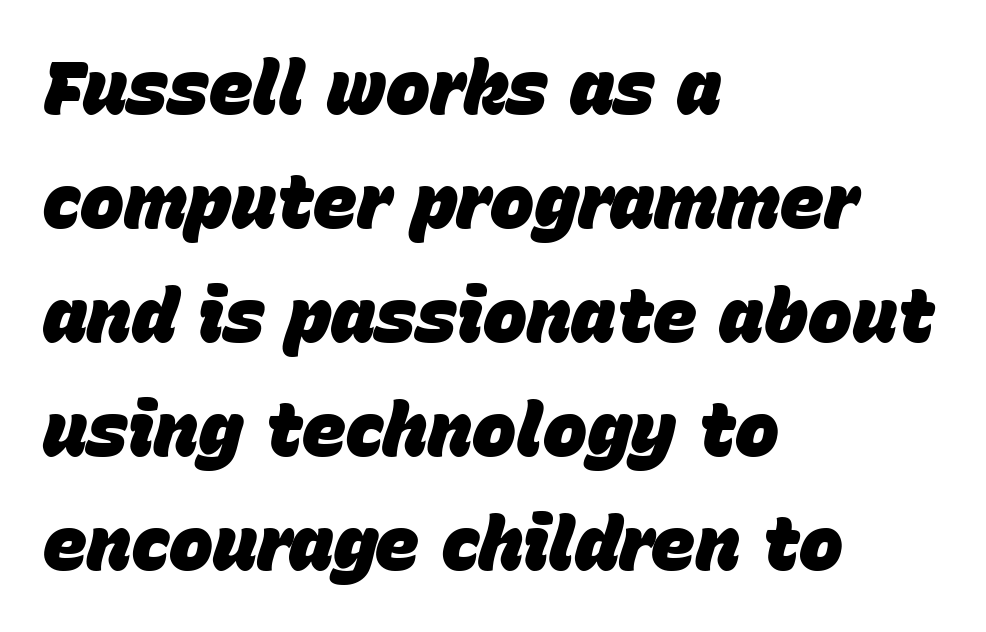
The image shows 74 px heavy type, italic (leaning right); set left-aligned, normal line spacing (1.54x), normal letter spacing, not underlined; low stroke contrast and a large x-height.
